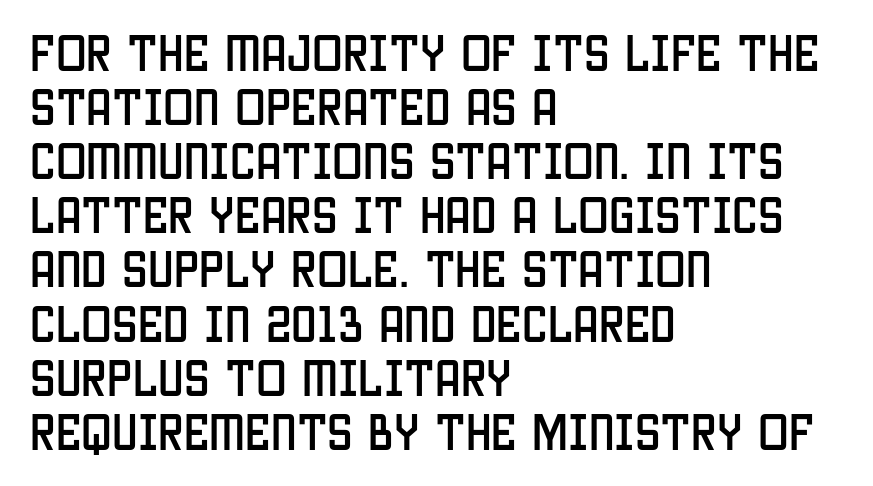
The image shows 41 px condensed sans-serif type, upright; set left-aligned, normal line spacing (1.32x), normal letter spacing, not underlined; low stroke contrast and a large x-height.
